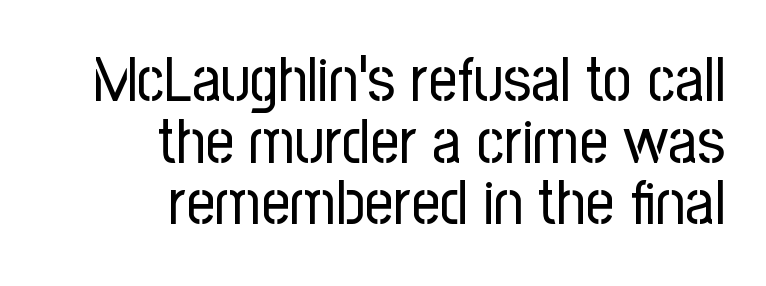
The image shows 63 px regular-weight, condensed sans-serif type, upright; set right-aligned, tight line spacing (0.98x), normal letter spacing, not underlined; low stroke contrast and a medium x-height.
